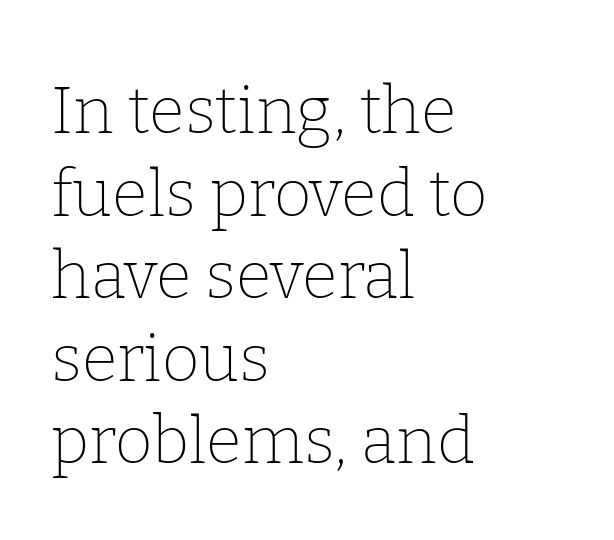
The rag falls on the right side of this text block. The strokes carry an ordinary text weight at most. Decoration check: the copy has no underline. A serif font was chosen for this passage.
